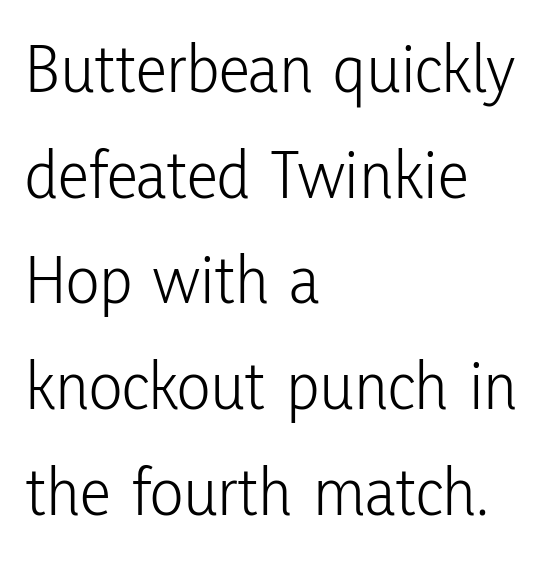
The image shows 70 px light, condensed sans-serif type, upright; set left-aligned, normal line spacing (1.51x), normal letter spacing, not underlined; low stroke contrast and a medium x-height.
